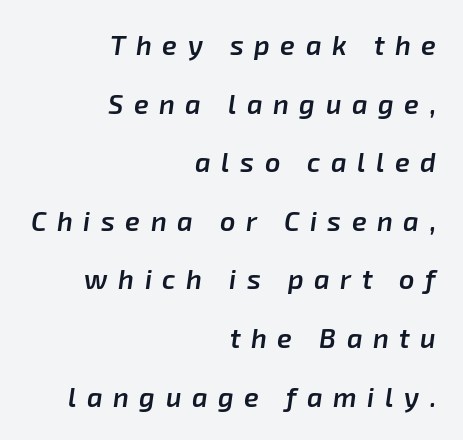
{"italic": "yes", "lean": "right", "slant_degrees": 8, "bold": "semi", "underline": "no", "align": "right", "line_spacing": "loose", "line_spacing_ratio": 2.17, "letter_spacing": "wide", "letter_spacing_em": 0.39, "glyph_px": 27}
